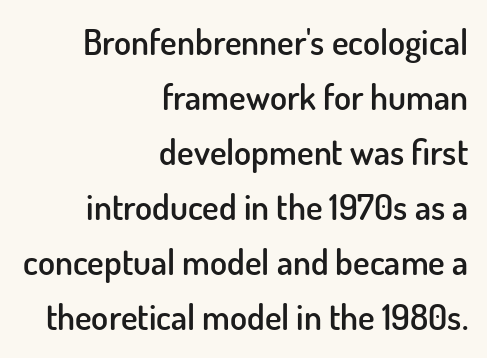
These lines were composed using upright roman letters. A normal amount of white space separates one row of letters from the next. Check under the words: just untouched page. Do the characters align in a grid? No, the font is proportional.
